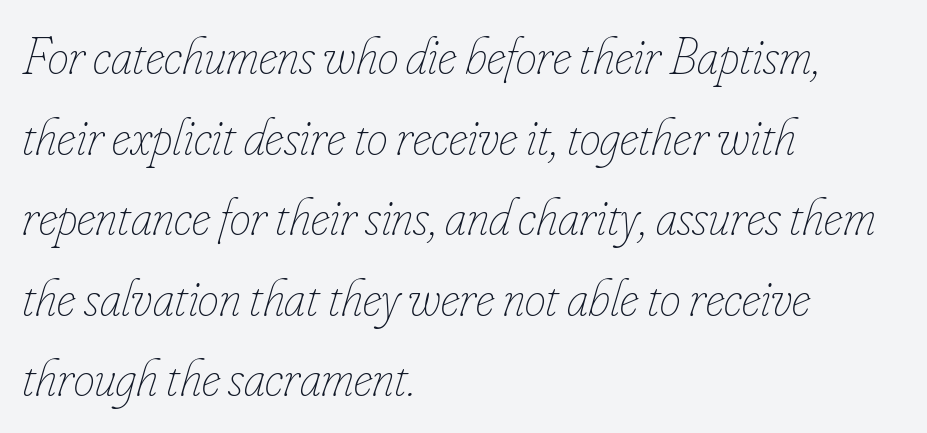
Q: Is the text bold? A: No.
Q: Is the text italic (slanted)? A: Yes, it leans right by about 16 degrees.
Q: Is the text underlined? A: No.
Q: How is the paragraph aligned? A: Left-aligned.
Q: Is the spacing between letters normal or unusually wide? A: Normal.
Q: Is the spacing between lines tight, normal or loose? A: Normal.
Q: Width (condensed, normal, or wide)? A: Condensed.
Q: Stroke contrast? A: Low.
Q: x-height? A: Small.
Q: Monospaced? A: No.
